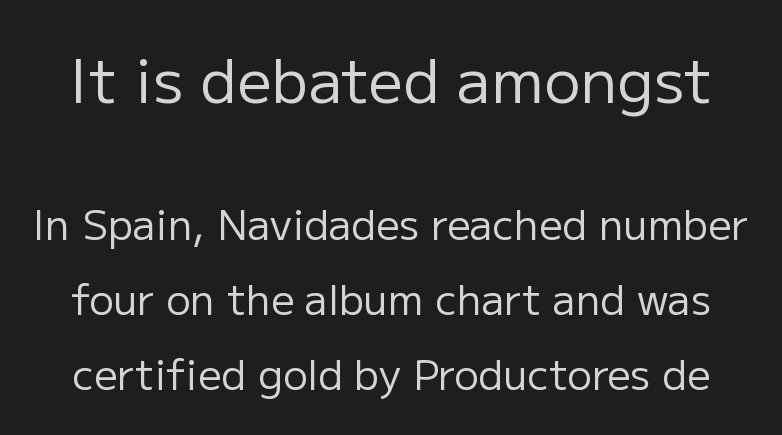
The image shows 61 px regular-weight sans-serif type, upright; set line spacing 1.83x, normal letter spacing, not underlined; the first (top) block is 1.49x larger; low stroke contrast and a medium x-height.
